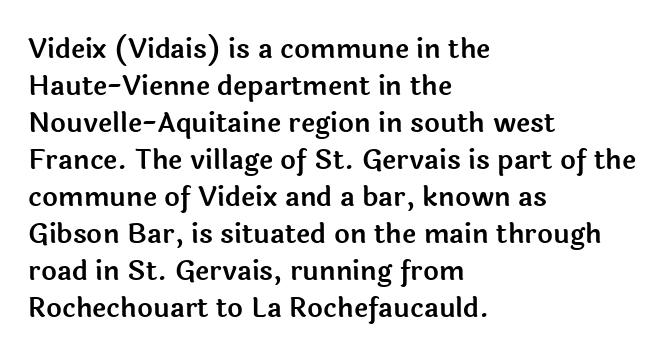
{"italic": "no", "underline": "no", "align": "left", "line_spacing": "normal", "line_spacing_ratio": 1.37, "letter_spacing": "normal", "letter_spacing_em": 0.0, "glyph_px": 27}
